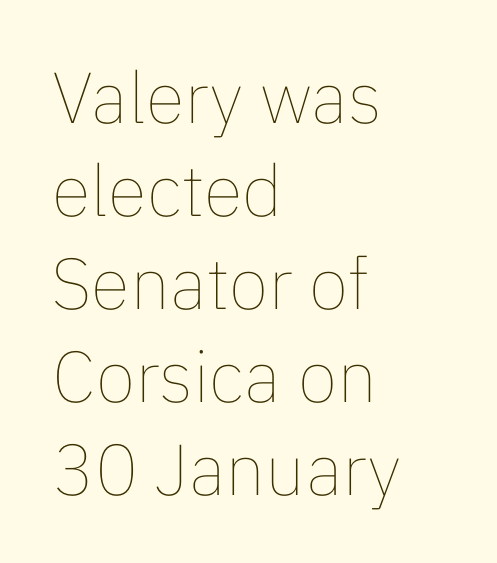
The image shows 72 px thin type, upright; set left-aligned, normal line spacing (1.29x), normal letter spacing, not underlined; low stroke contrast and a medium x-height.
